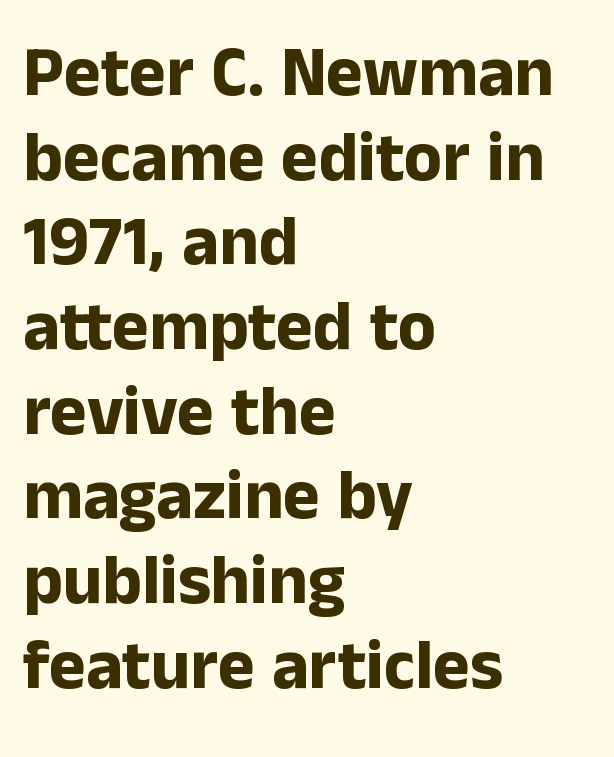
Q: Is the text bold? A: Yes.
Q: Is the text italic (slanted)? A: No, it is upright.
Q: Is the typeface a serif or a sans-serif typeface? A: Sans-serif.
Q: Is the text underlined? A: No.
Q: How is the paragraph aligned? A: Left-aligned.
Q: Is the spacing between letters normal or unusually wide? A: Normal.
Q: Width (condensed, normal, or wide)? A: Normal.
Q: Stroke contrast? A: Low.
Q: x-height? A: Medium.
Q: Monospaced? A: No.
